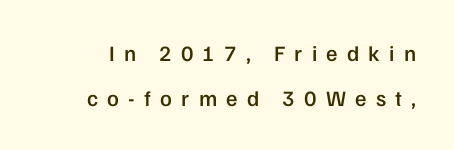
The image shows 22 px text type, upright; set loose line spacing (2.05x), unusually wide letter spacing (+0.42 em), not underlined.
